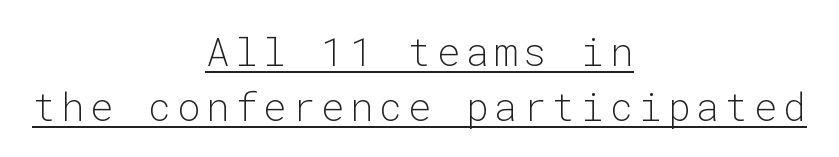
The image shows 39 px light sans-serif type, upright, monospaced; set centered, normal line spacing (1.41x), underlined; low stroke contrast and a medium x-height.
